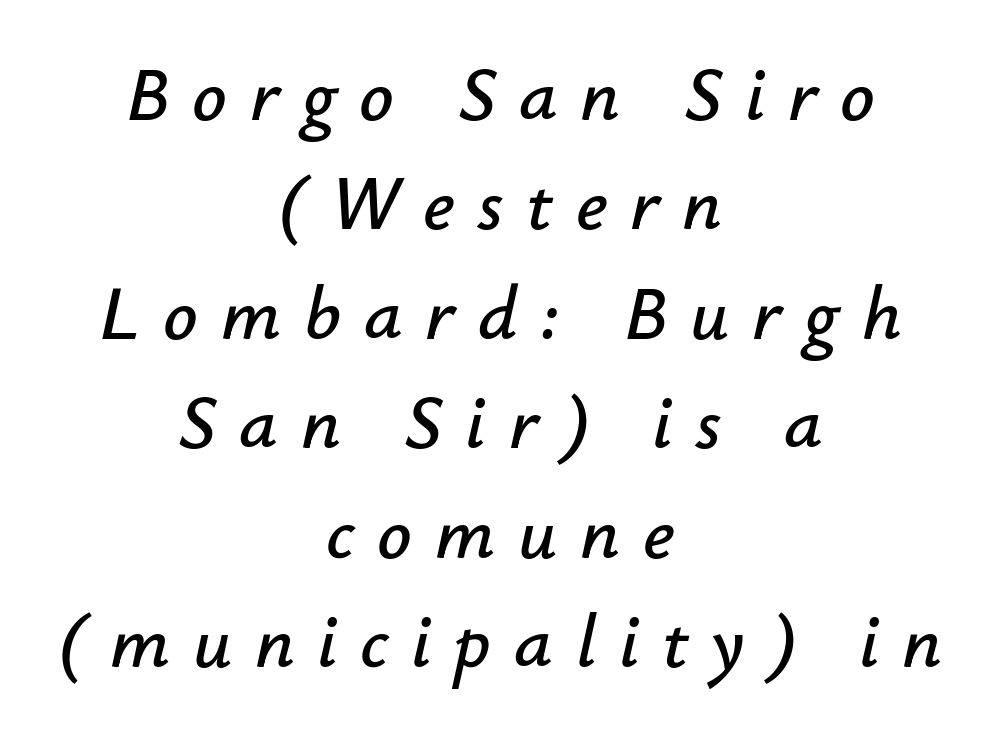
Q: Is the text italic (slanted)? A: Yes, it leans right by about 12 degrees.
Q: Is the text underlined? A: No.
Q: How is the paragraph aligned? A: Centered.
Q: Is the spacing between letters normal or unusually wide? A: Unusually wide.
Q: Is the spacing between lines tight, normal or loose? A: Normal.
Q: Width (condensed, normal, or wide)? A: Normal.
Q: Stroke contrast? A: Low.
Q: x-height? A: Small.
Q: Monospaced? A: No.
